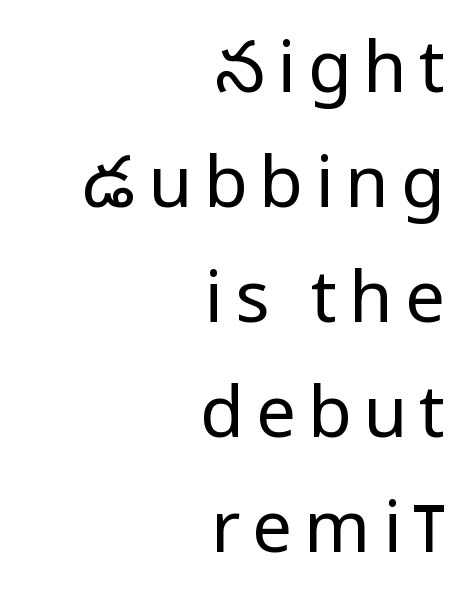
The image shows 71 px regular-weight, condensed sans-serif type, upright; set right-aligned, normal line spacing (1.62x), not underlined; low stroke contrast.
